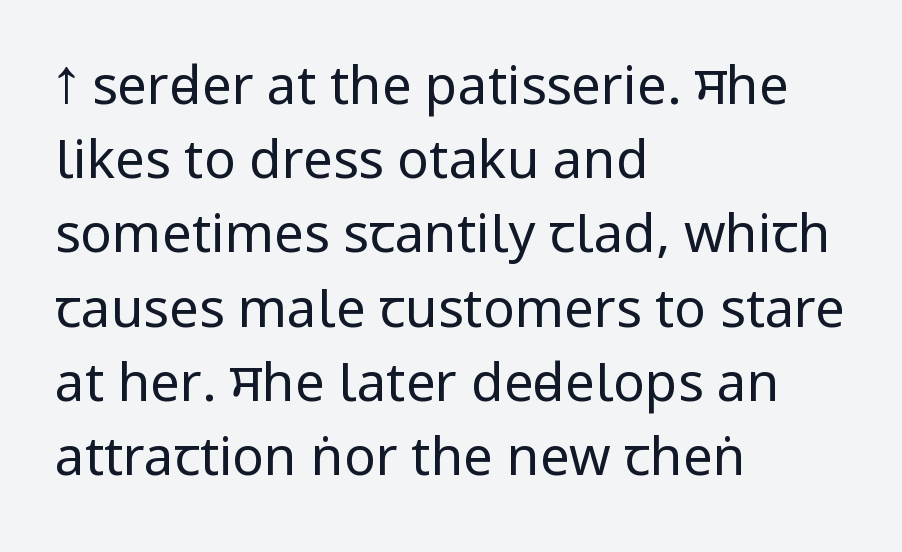
The image shows 53 px regular-weight, condensed sans-serif type, upright; set left-aligned, normal line spacing (1.4x), normal letter spacing, not underlined; low stroke contrast.
